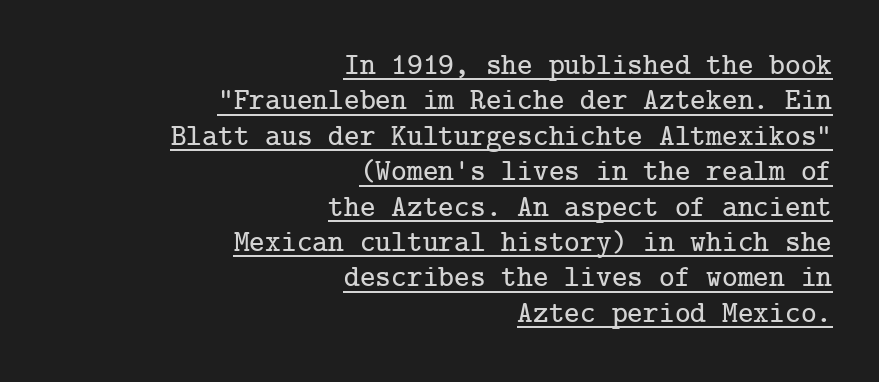
The image shows 30 px serif type, upright; set right-aligned, line spacing 1.18x, normal letter spacing, underlined; low stroke contrast and a medium x-height.
